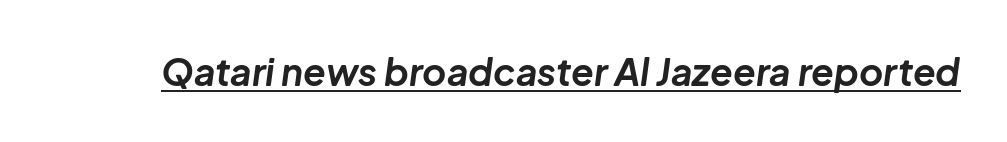
The image shows 37 px bold type, italic (leaning right); set normal letter spacing, underlined; low stroke contrast and a medium x-height.
